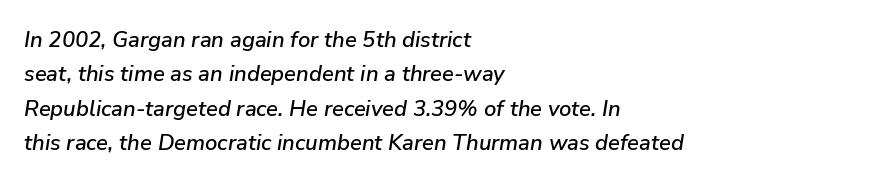
{"italic": "yes", "lean": "right", "slant_degrees": 9, "underline": "no", "align": "left", "line_spacing": "normal", "line_spacing_ratio": 1.56, "letter_spacing": "normal", "letter_spacing_em": 0.0, "glyph_px": 22}
